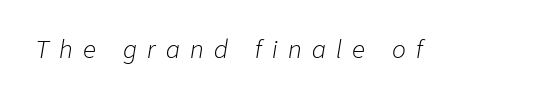
{"italic": "yes", "lean": "right", "slant_degrees": 9, "bold": "no", "underline": "no", "letter_spacing": "wide", "letter_spacing_em": 0.45, "glyph_px": 23}
